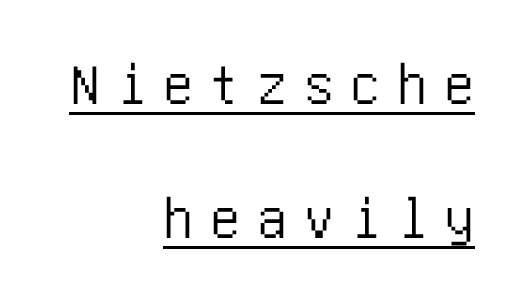
The image shows 60 px condensed sans-serif type, upright; set right-aligned, loose line spacing (2.24x), unusually wide letter spacing (+0.28 em), underlined; low stroke contrast and a large x-height.
